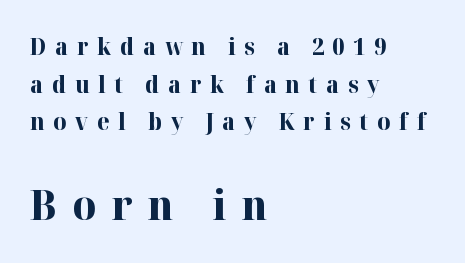
The specimen omits any rule beneath the text block's lines. Does the copy run flush right? No — it runs flush left. Summary of weight: heavy, a full bold. Block two is the big one; block one sits smaller above it.
